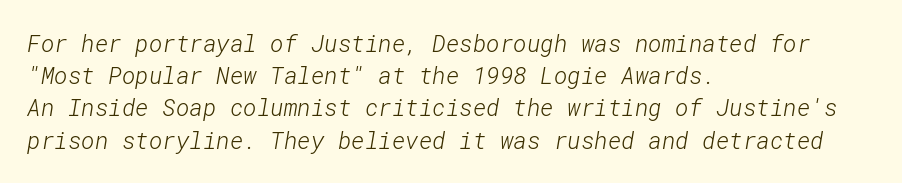
Q: Is the text bold? A: No.
Q: Is the text underlined? A: No.
Q: How is the paragraph aligned? A: Left-aligned.
Q: Is the spacing between letters normal or unusually wide? A: Normal.
Q: Is the spacing between lines tight, normal or loose? A: Normal.
